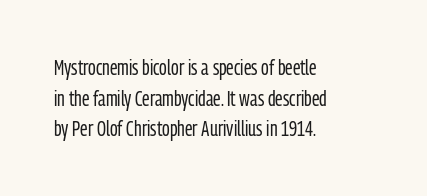
{"italic": "no", "bold": "no", "underline": "no", "align": "left", "line_spacing": "normal", "line_spacing_ratio": 1.46, "letter_spacing": "normal", "letter_spacing_em": 0.0, "glyph_px": 21}
